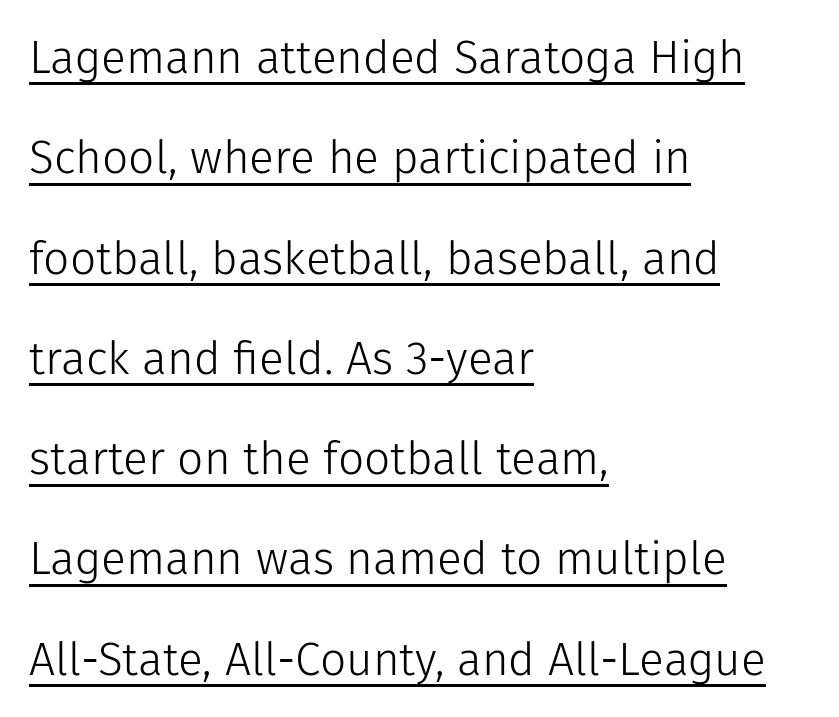
Q: Is the text bold? A: No.
Q: Is the text italic (slanted)? A: No, it is upright.
Q: Is the typeface a serif or a sans-serif typeface? A: Sans-serif.
Q: Is the text underlined? A: Yes.
Q: How is the paragraph aligned? A: Left-aligned.
Q: Is the spacing between letters normal or unusually wide? A: Normal.
Q: Is the spacing between lines tight, normal or loose? A: Loose.
Q: Width (condensed, normal, or wide)? A: Normal.
Q: Stroke contrast? A: Low.
Q: x-height? A: Medium.
Q: Monospaced? A: No.
